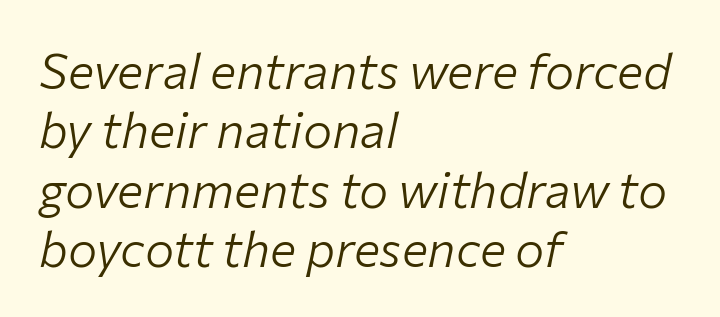
Quick note: italic. This rendering features lettering with no underline. Is this a fixed-width face? No — the glyphs have proportional, varying widths. The horizontal fit of the characters is conventional and even. The passage is arranged the way most books set body copy — flush left.
